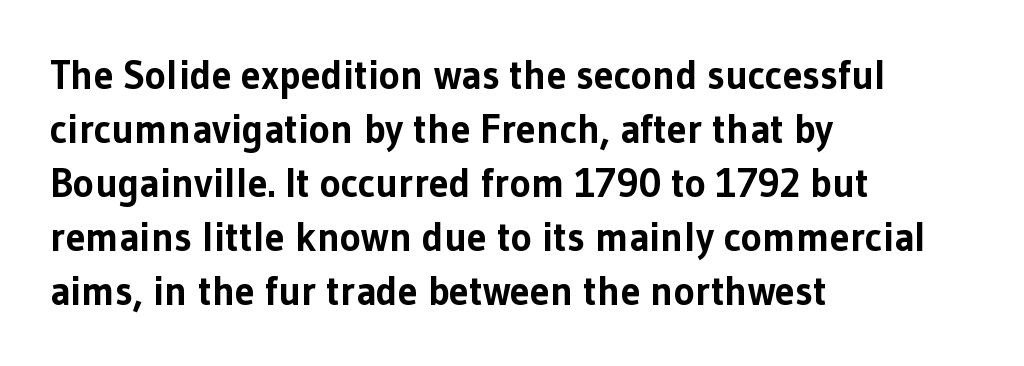
Q: Is the text bold? A: Yes.
Q: Is the text italic (slanted)? A: No, it is upright.
Q: Is the typeface a serif or a sans-serif typeface? A: Sans-serif.
Q: Is the text underlined? A: No.
Q: How is the paragraph aligned? A: Left-aligned.
Q: Is the spacing between letters normal or unusually wide? A: Normal.
Q: Is the spacing between lines tight, normal or loose? A: Normal.
Q: Width (condensed, normal, or wide)? A: Normal.
Q: Stroke contrast? A: Low.
Q: x-height? A: Medium.
Q: Monospaced? A: No.
